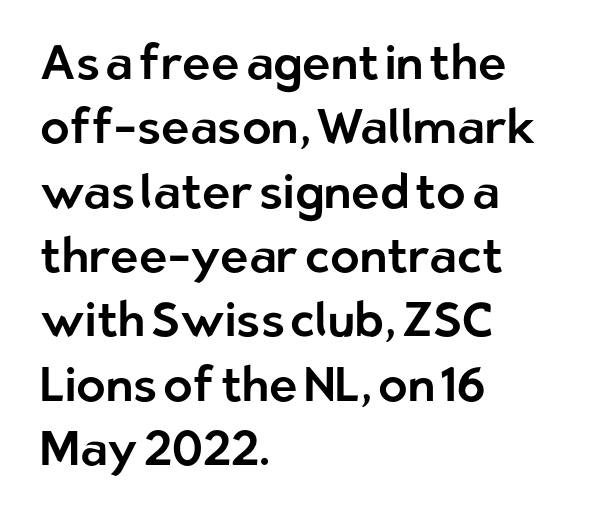
{"serif": "no", "italic": "no", "width": "normal", "stroke_contrast": "low", "x_height": "medium", "monospaced": "no", "underline": "no", "align": "left", "line_spacing": "normal", "line_spacing_ratio": 1.34, "letter_spacing": "normal", "letter_spacing_em": 0.0, "glyph_px": 48}
